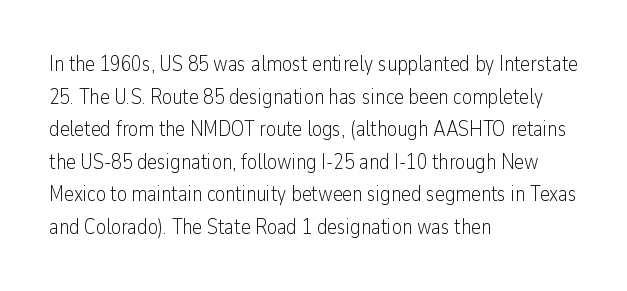
The axis of the letterforms is exactly vertical. Here the glyphs are tracked normally, forming tight word shapes. Descenders hang freely into open space. Line beginnings align vertically; line endings do not. The rows are spaced the way most documents space them.
